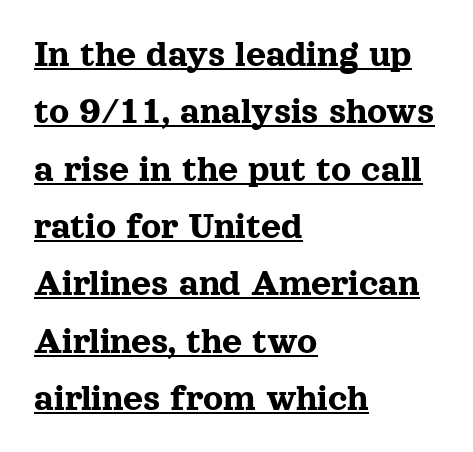
{"serif": "yes", "italic": "no", "width": "normal", "x_height": "medium", "monospaced": "no", "underline": "yes", "align": "left", "line_spacing": "normal", "line_spacing_ratio": 1.47, "letter_spacing": "normal", "letter_spacing_em": 0.0, "glyph_px": 39}
